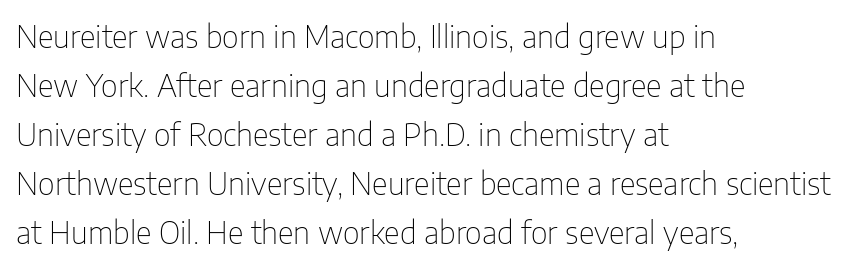
{"serif": "no", "italic": "no", "bold": "no", "weight": "thin", "width": "condensed", "stroke_contrast": "low", "x_height": "medium", "monospaced": "no", "underline": "no", "align": "left", "line_spacing": "normal", "line_spacing_ratio": 1.58, "letter_spacing": "normal", "letter_spacing_em": 0.0, "glyph_px": 31}
